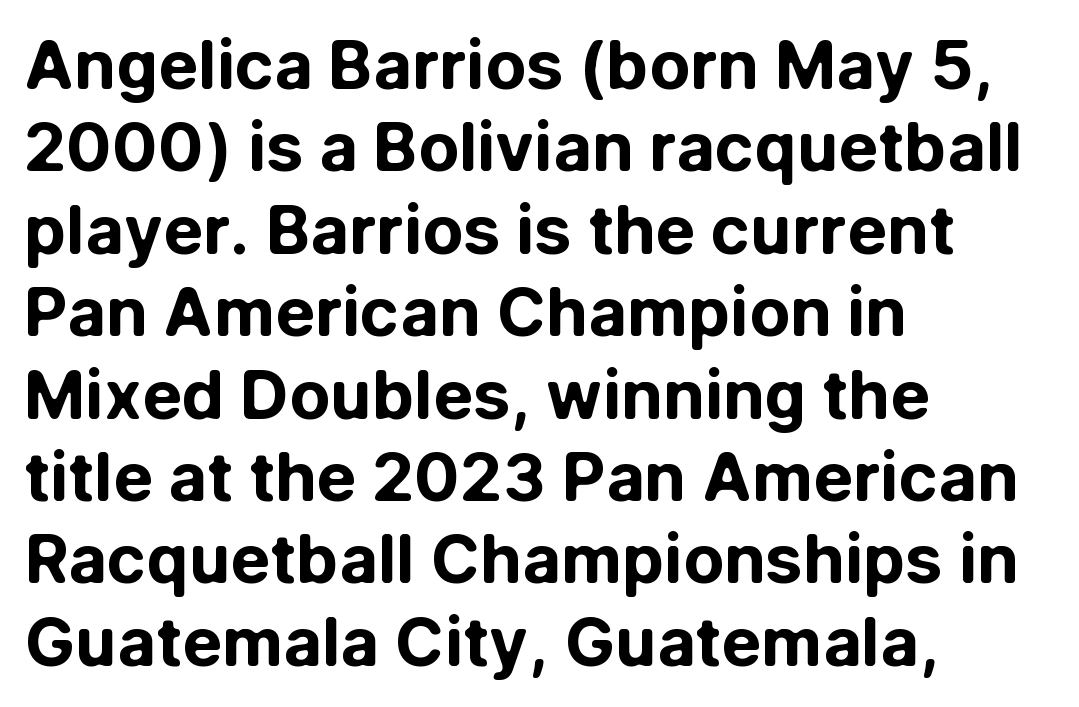
The specimen omits any rule beneath the text block's lines. All the whitespace from short lines collects on the right. The specimen reads as upright at a glance. A typesetter would call this proportional, since set widths differ per character.
